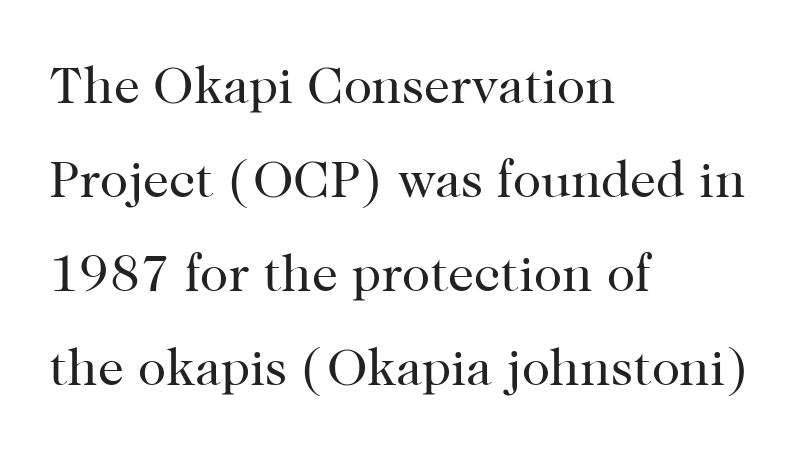
{"serif": "yes", "italic": "no", "bold": "no", "weight": "regular", "width": "normal", "stroke_contrast": "high", "x_height": "medium", "monospaced": "no", "underline": "no", "align": "left", "line_spacing_ratio": 1.81, "letter_spacing": "normal", "letter_spacing_em": 0.0, "glyph_px": 52}
